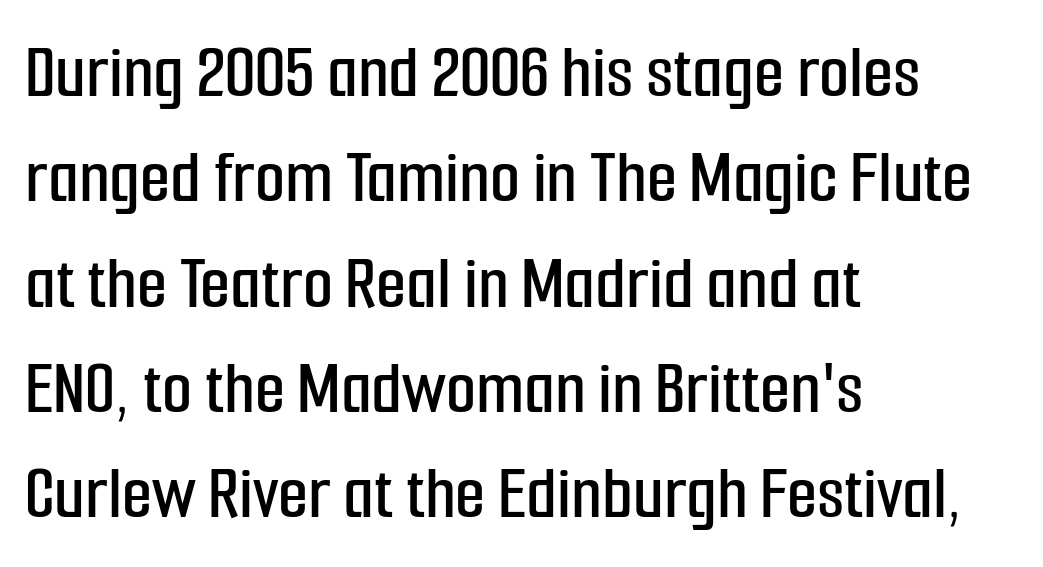
Q: Is the text italic (slanted)? A: No, it is upright.
Q: Is the typeface a serif or a sans-serif typeface? A: Sans-serif.
Q: Is the text underlined? A: No.
Q: How is the paragraph aligned? A: Left-aligned.
Q: Is the spacing between letters normal or unusually wide? A: Normal.
Q: Is the spacing between lines tight, normal or loose? A: Normal.
Q: Width (condensed, normal, or wide)? A: Condensed.
Q: Stroke contrast? A: Low.
Q: x-height? A: Medium.
Q: Monospaced? A: No.
